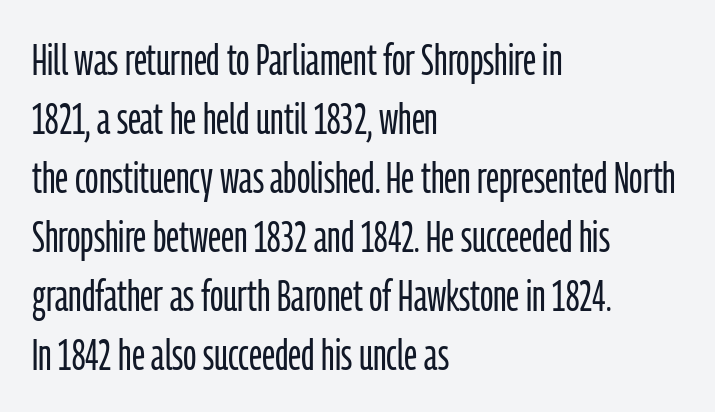
These lines are set flush left with a ragged right edge. The letters carry no serifs — their stems end cleanly without finishing strokes. Here the designer chose a conventional face with non-uniform glyph widths. Characters remain perfectly vertical along every line.
